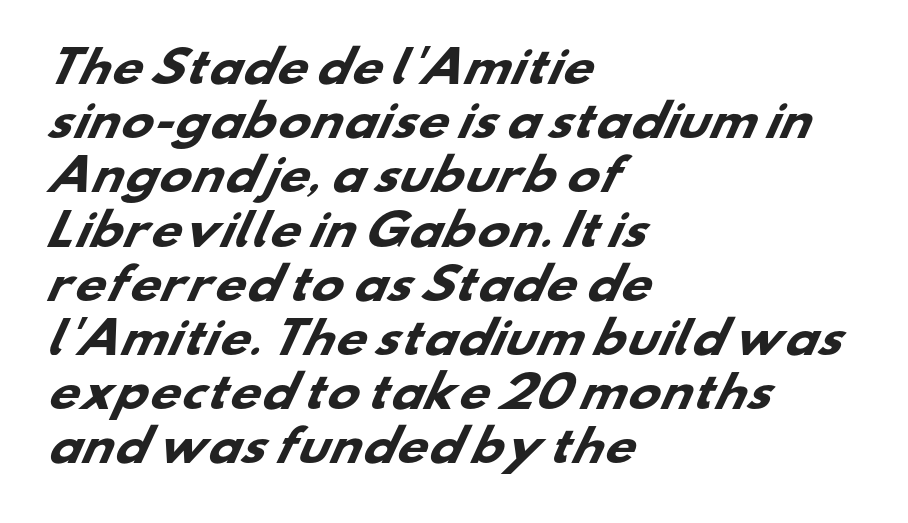
Q: Is the text bold? A: Yes.
Q: Is the typeface a serif or a sans-serif typeface? A: Sans-serif.
Q: Is the text underlined? A: No.
Q: How is the paragraph aligned? A: Left-aligned.
Q: Is the spacing between letters normal or unusually wide? A: Normal.
Q: Is the spacing between lines tight, normal or loose? A: Normal.
Q: Width (condensed, normal, or wide)? A: Wide.
Q: Stroke contrast? A: Low.
Q: x-height? A: Small.
Q: Monospaced? A: No.
